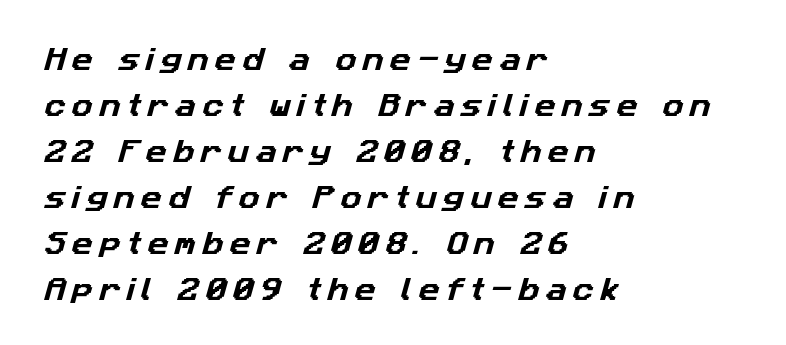
The image shows 26 px text type; set left-aligned, line spacing 1.77x, unusually wide letter spacing (+0.24 em), not underlined.
